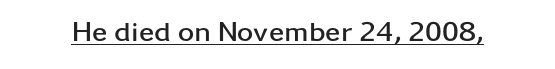
The image shows 28 px semibold, wide sans-serif type, upright; set normal letter spacing, underlined; low stroke contrast and a medium x-height.
